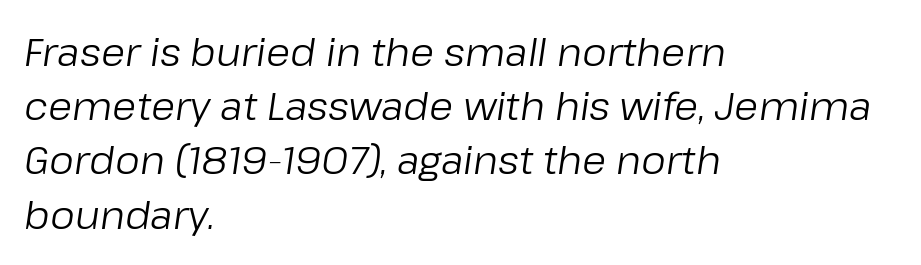
Stems here are at most as thick as an everyday book face. The space beneath each line is pristine and unruled. The horizontal fit of the characters is conventional and even. This block has exactly the height ordinary leading produces.
